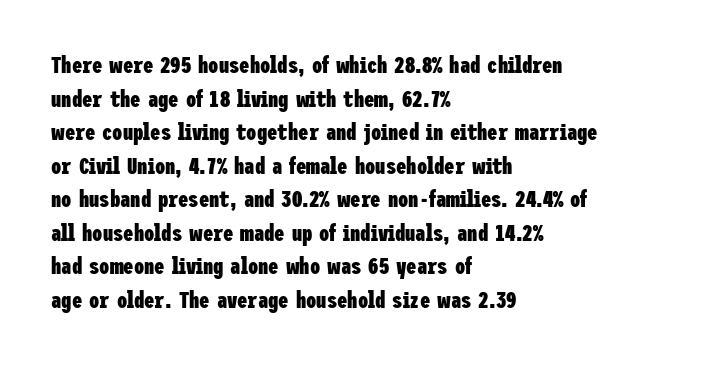
{"italic": "no", "bold": "yes", "underline": "no", "align": "left", "line_spacing": "normal", "line_spacing_ratio": 1.46, "letter_spacing": "normal", "letter_spacing_em": 0.0, "glyph_px": 23}
